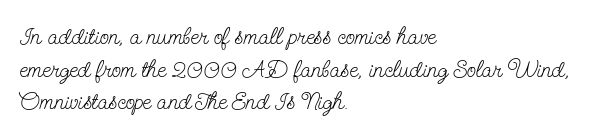
The image shows 24 px text type; set left-aligned, normal line spacing (1.36x), normal letter spacing, not underlined.
